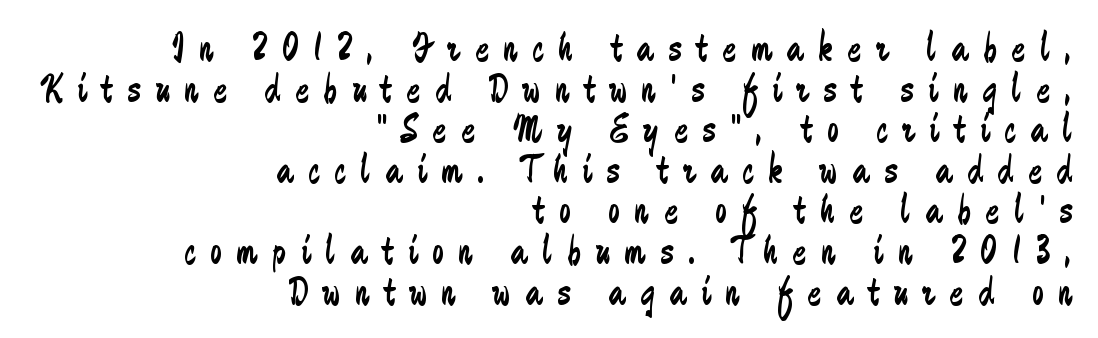
Q: Is the text bold? A: No.
Q: Is the text italic (slanted)? A: Yes.
Q: Is the typeface a serif or a sans-serif typeface? A: Sans-serif.
Q: Is the text underlined? A: No.
Q: How is the paragraph aligned? A: Right-aligned.
Q: Is the spacing between letters normal or unusually wide? A: Unusually wide.
Q: Is the spacing between lines tight, normal or loose? A: Tight.
Q: Width (condensed, normal, or wide)? A: Condensed.
Q: Stroke contrast? A: Low.
Q: x-height? A: Medium.
Q: Monospaced? A: No.
